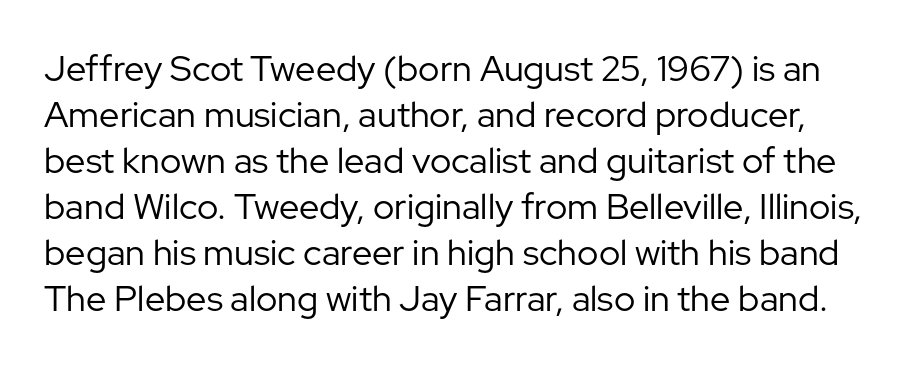
Q: Is the text bold? A: No.
Q: Is the text italic (slanted)? A: No, it is upright.
Q: Is the typeface a serif or a sans-serif typeface? A: Sans-serif.
Q: Is the text underlined? A: No.
Q: Is the spacing between letters normal or unusually wide? A: Normal.
Q: Is the spacing between lines tight, normal or loose? A: Normal.
Q: Width (condensed, normal, or wide)? A: Normal.
Q: Stroke contrast? A: Low.
Q: x-height? A: Medium.
Q: Monospaced? A: No.
